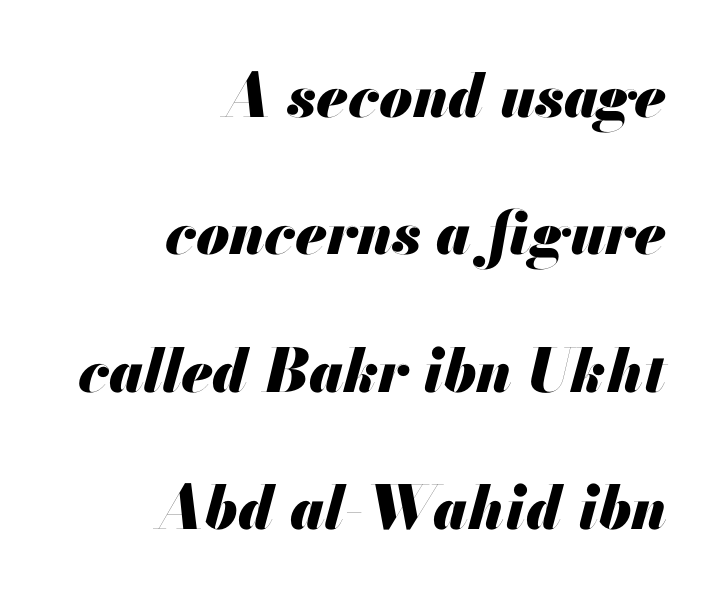
The image shows 60 px heavy type, italic (leaning right); set right-aligned, loose line spacing (2.29x), normal letter spacing, not underlined; medium stroke contrast and a small x-height.
